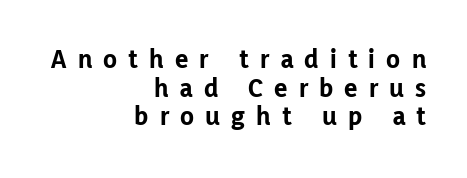
Q: Is the text bold? A: Yes.
Q: Is the text italic (slanted)? A: No, it is upright.
Q: Is the typeface a serif or a sans-serif typeface? A: Sans-serif.
Q: Is the text underlined? A: No.
Q: How is the paragraph aligned? A: Right-aligned.
Q: Is the spacing between letters normal or unusually wide? A: Unusually wide.
Q: Is the spacing between lines tight, normal or loose? A: Tight.
Q: Width (condensed, normal, or wide)? A: Normal.
Q: Stroke contrast? A: Low.
Q: x-height? A: Medium.
Q: Monospaced? A: No.
